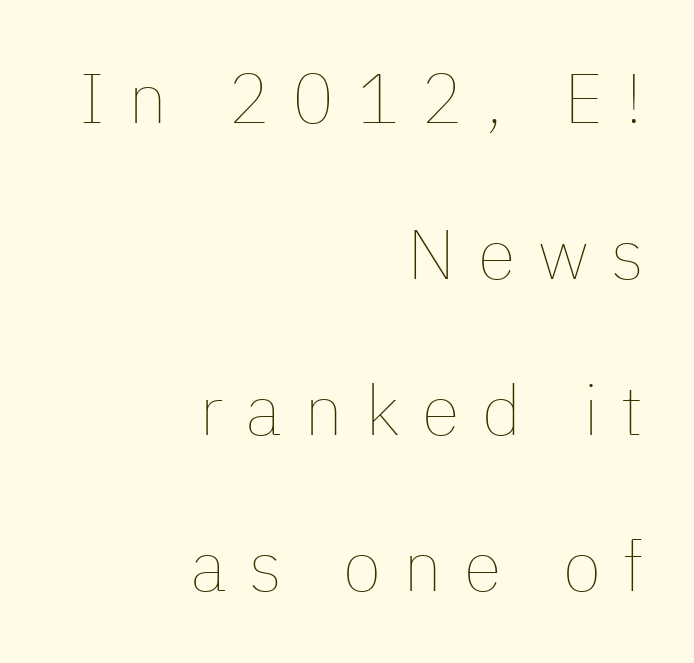
{"italic": "no", "bold": "no", "weight": "thin", "width": "normal", "stroke_contrast": "low", "x_height": "medium", "monospaced": "no", "underline": "no", "align": "right", "line_spacing": "loose", "line_spacing_ratio": 2.23, "letter_spacing": "wide", "letter_spacing_em": 0.32, "glyph_px": 70}
